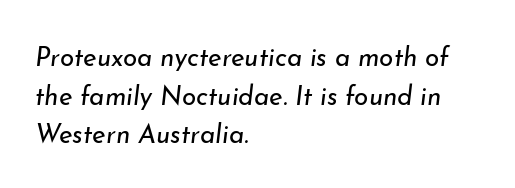
The image shows 26 px text type, italic (leaning right); set left-aligned, normal line spacing (1.49x), normal letter spacing, not underlined.
